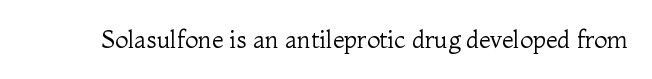
{"italic": "no", "bold": "no", "underline": "no", "letter_spacing": "normal", "letter_spacing_em": 0.0, "glyph_px": 24}
